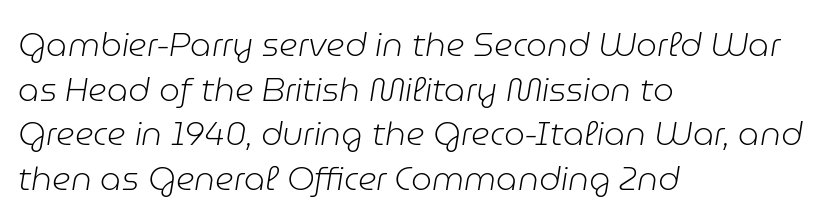
The image shows 33 px light type, italic (leaning right); set left-aligned, normal line spacing (1.35x), normal letter spacing, not underlined; low stroke contrast and a medium x-height.
